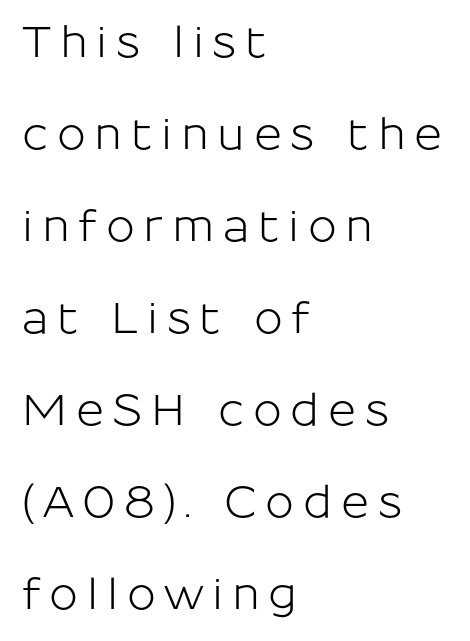
Q: Is the text italic (slanted)? A: No, it is upright.
Q: Is the typeface a serif or a sans-serif typeface? A: Sans-serif.
Q: Is the text underlined? A: No.
Q: How is the paragraph aligned? A: Left-aligned.
Q: Is the spacing between letters normal or unusually wide? A: Unusually wide.
Q: Is the spacing between lines tight, normal or loose? A: Loose.
Q: Width (condensed, normal, or wide)? A: Normal.
Q: Stroke contrast? A: Low.
Q: x-height? A: Medium.
Q: Monospaced? A: No.
